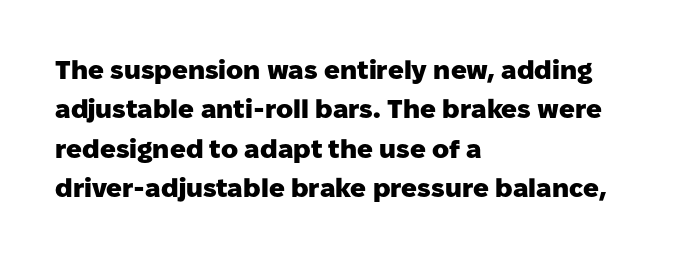
Typeset ragged right — the left edge is the straight one. The passage shown is not underscored anywhere. The lettering stays uniformly vertical, giving the passage a roman look. Short note: letters normally spaced.
